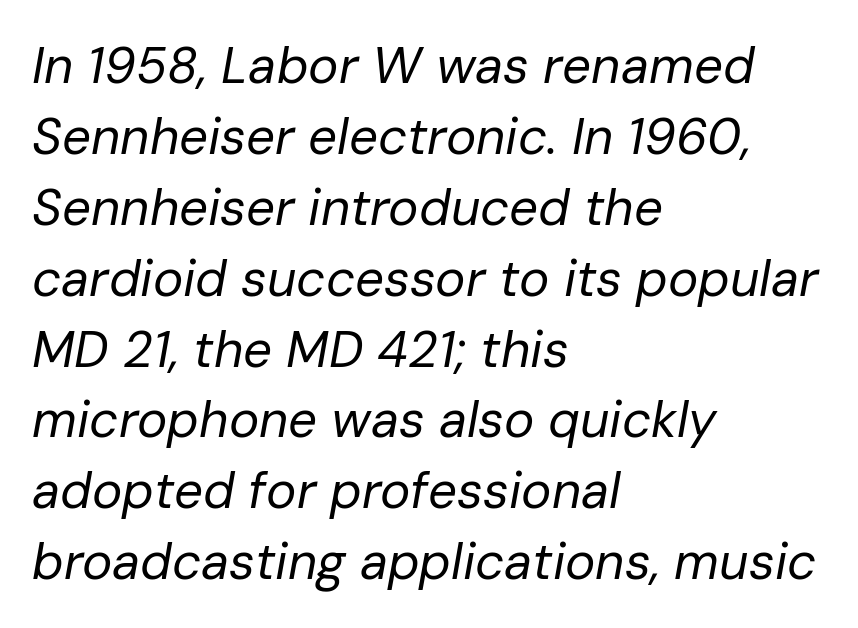
Standard letterfit; no display-style spreading of the glyphs. The rendering uses a moderate line-height, typical for paragraphs. Nobody drew a line under any word here. This sample is left-justified, so line endings fall wherever the words run out. Weight: in the light-to-regular range.
